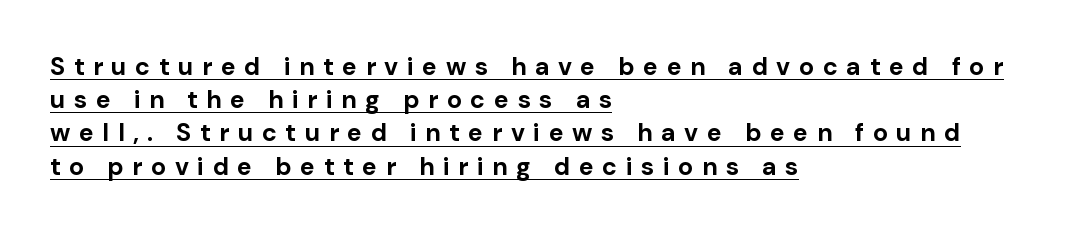
The image shows 25 px bold type, upright; set left-aligned, normal line spacing (1.33x), unusually wide letter spacing (+0.34 em), underlined.
